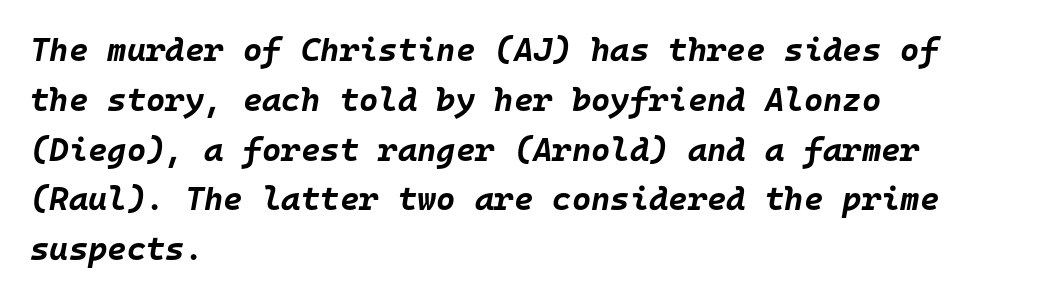
Underline: absent. Is there much room between lines? A standard amount, neither cramped nor airy. How heavy is the stroke? Heavy — this is a bold. The paragraph shown leans on its left margin.
